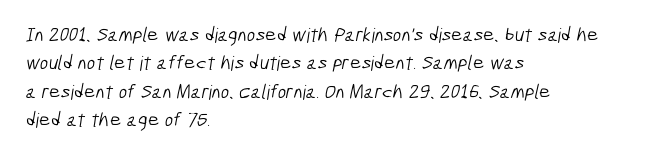
The image shows 20 px text type; set left-aligned, normal line spacing (1.42x), normal letter spacing, not underlined.
